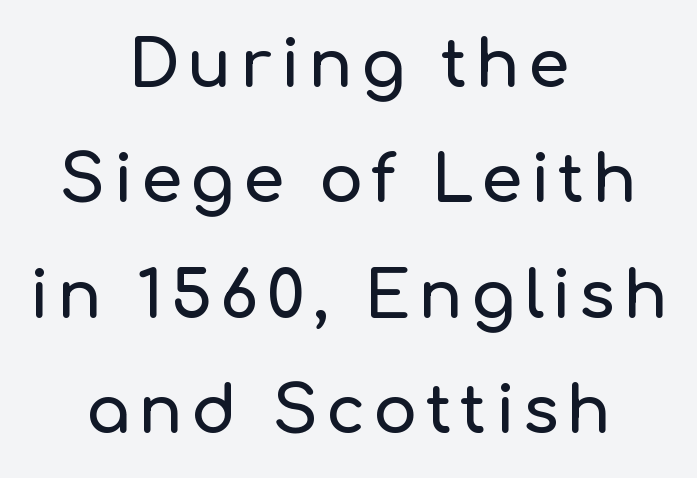
Q: Is the text italic (slanted)? A: No, it is upright.
Q: Is the typeface a serif or a sans-serif typeface? A: Sans-serif.
Q: Is the text underlined? A: No.
Q: How is the paragraph aligned? A: Centered.
Q: Width (condensed, normal, or wide)? A: Normal.
Q: Stroke contrast? A: Low.
Q: x-height? A: Medium.
Q: Monospaced? A: No.
